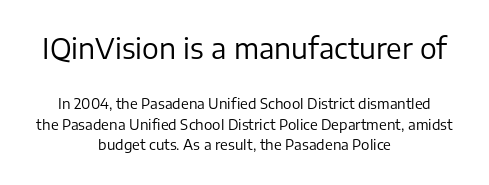
The image shows 28 px regular-weight sans-serif type, upright; set centered, normal line spacing (1.48x), normal letter spacing, not underlined; the first (top) block is 2.0x larger; low stroke contrast and a medium x-height.
